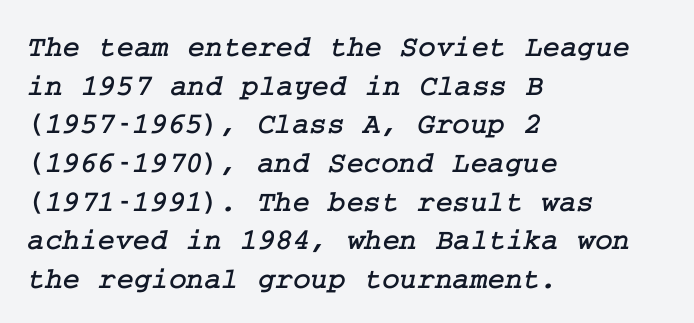
Q: Is the typeface a serif or a sans-serif typeface? A: Serif.
Q: Is the text underlined? A: No.
Q: How is the paragraph aligned? A: Left-aligned.
Q: Is the spacing between letters normal or unusually wide? A: Normal.
Q: Is the spacing between lines tight, normal or loose? A: Normal.
Q: Width (condensed, normal, or wide)? A: Normal.
Q: Stroke contrast? A: Low.
Q: x-height? A: Medium.
